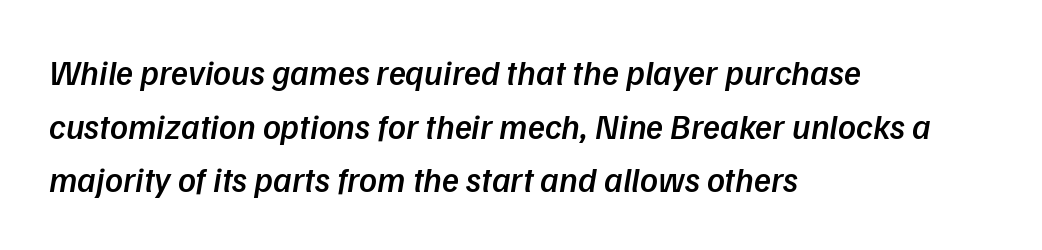
{"serif": "no", "bold": "semi", "weight": "semibold", "width": "normal", "stroke_contrast": "low", "x_height": "medium", "monospaced": "no", "underline": "no", "align": "left", "line_spacing": "normal", "line_spacing_ratio": 1.53, "letter_spacing": "normal", "letter_spacing_em": 0.0, "glyph_px": 35}
